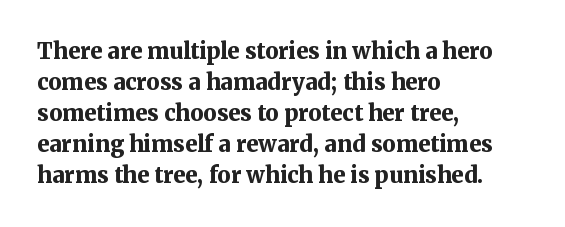
Q: Is the text bold? A: Yes.
Q: Is the text italic (slanted)? A: No, it is upright.
Q: Is the text underlined? A: No.
Q: How is the paragraph aligned? A: Left-aligned.
Q: Is the spacing between letters normal or unusually wide? A: Normal.
Q: Is the spacing between lines tight, normal or loose? A: Normal.
